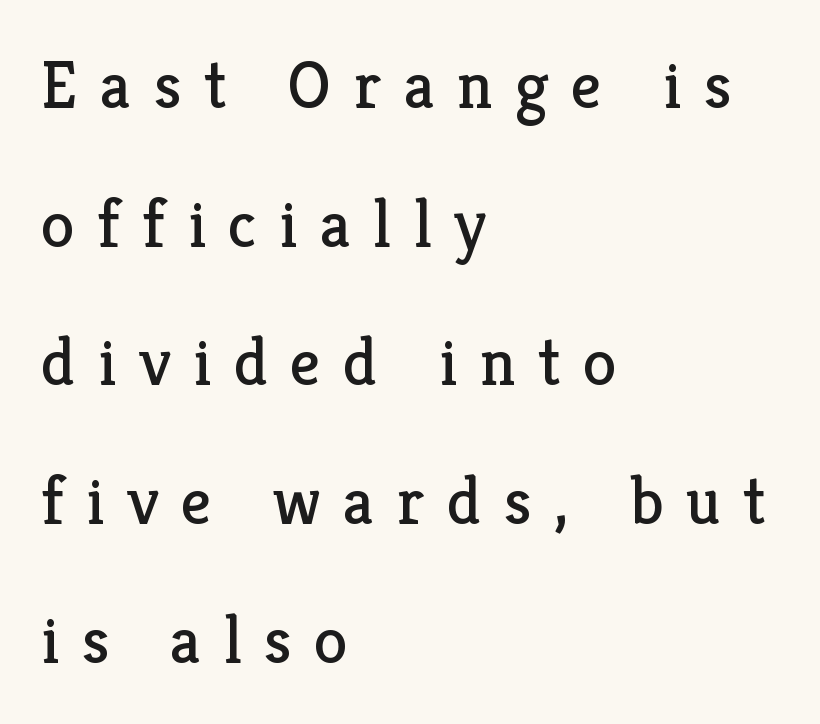
Q: Is the text bold? A: No.
Q: Is the text italic (slanted)? A: No, it is upright.
Q: Is the typeface a serif or a sans-serif typeface? A: Serif.
Q: Is the text underlined? A: No.
Q: How is the paragraph aligned? A: Left-aligned.
Q: Is the spacing between letters normal or unusually wide? A: Unusually wide.
Q: Is the spacing between lines tight, normal or loose? A: Loose.
Q: Width (condensed, normal, or wide)? A: Normal.
Q: Stroke contrast? A: Low.
Q: x-height? A: Medium.
Q: Monospaced? A: No.
